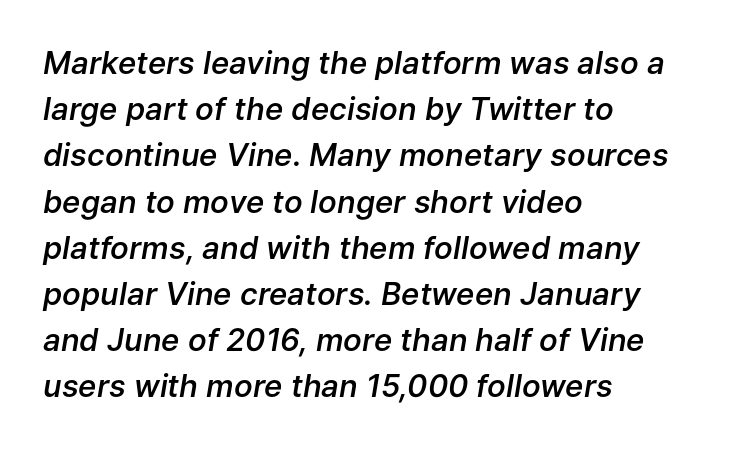
The image shows 31 px semibold type, italic (leaning right); set left-aligned, normal line spacing (1.49x), normal letter spacing, not underlined; low stroke contrast and a medium x-height.
